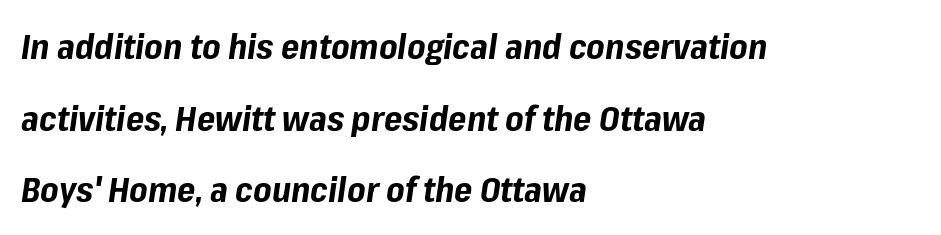
{"italic": "yes", "lean": "right", "slant_degrees": 8, "bold": "yes", "weight": "bold", "width": "normal", "stroke_contrast": "low", "x_height": "medium", "monospaced": "no", "underline": "no", "align": "left", "line_spacing": "loose", "line_spacing_ratio": 2.05, "letter_spacing": "normal", "letter_spacing_em": 0.0, "glyph_px": 35}
